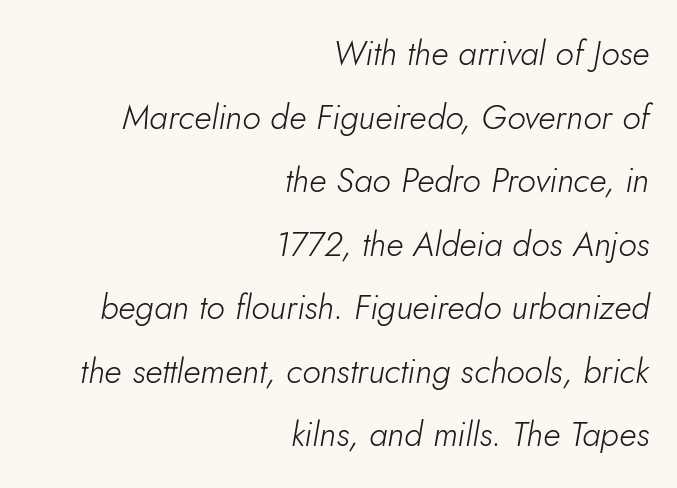
Q: Is the text bold? A: No.
Q: Is the text italic (slanted)? A: Yes, it leans right by about 5 degrees.
Q: Is the text underlined? A: No.
Q: How is the paragraph aligned? A: Right-aligned.
Q: Is the spacing between letters normal or unusually wide? A: Normal.
Q: Width (condensed, normal, or wide)? A: Normal.
Q: Stroke contrast? A: Low.
Q: x-height? A: Small.
Q: Monospaced? A: No.
